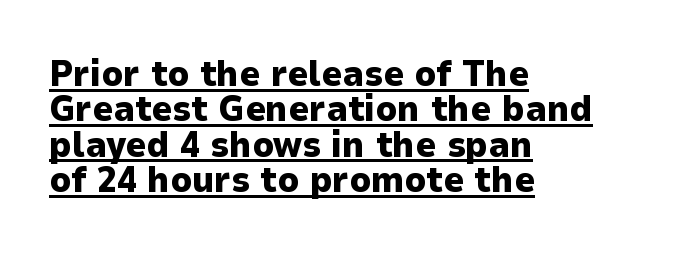
{"serif": "no", "italic": "no", "bold": "yes", "weight": "heavy", "width": "normal", "stroke_contrast": "low", "x_height": "medium", "monospaced": "no", "underline": "yes", "align": "left", "line_spacing": "tight", "line_spacing_ratio": 0.98, "letter_spacing": "normal", "letter_spacing_em": 0.0, "glyph_px": 36}
